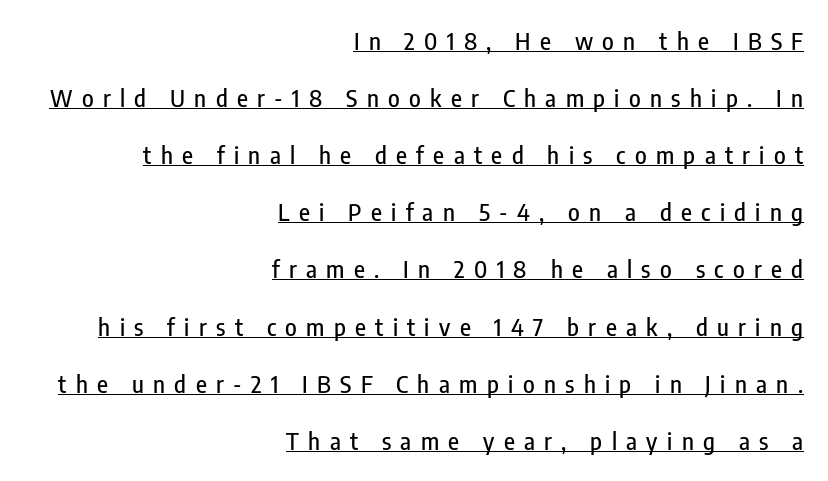
Vertically, the passage feels expansive, rows floating well apart. This rendering features underlined lettering. The typesetter chose a ragged-left arrangement here. A roman cut, with each character standing at attention. The letterforms stand isolated, each surrounded by extra space.
